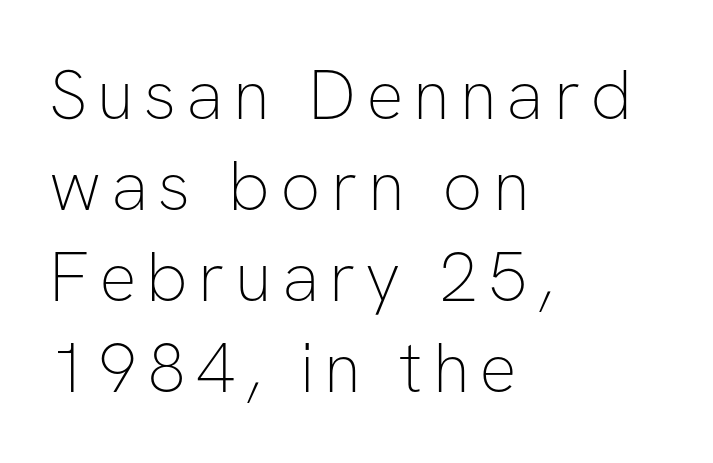
Q: Is the text bold? A: No.
Q: Is the text italic (slanted)? A: No, it is upright.
Q: Is the typeface a serif or a sans-serif typeface? A: Sans-serif.
Q: Is the text underlined? A: No.
Q: How is the paragraph aligned? A: Left-aligned.
Q: Is the spacing between lines tight, normal or loose? A: Normal.
Q: Width (condensed, normal, or wide)? A: Normal.
Q: Stroke contrast? A: Low.
Q: x-height? A: Medium.
Q: Monospaced? A: No.
